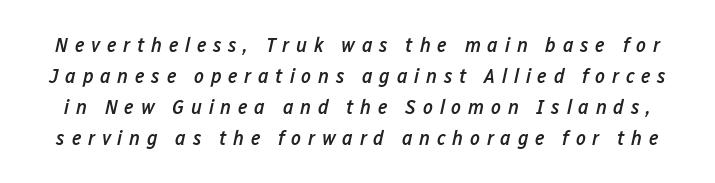
Q: Is the text bold? A: Semi-bold.
Q: Is the text italic (slanted)? A: Yes, it leans right by about 12 degrees.
Q: Is the text underlined? A: No.
Q: Is the spacing between letters normal or unusually wide? A: Unusually wide.
Q: Is the spacing between lines tight, normal or loose? A: Normal.
